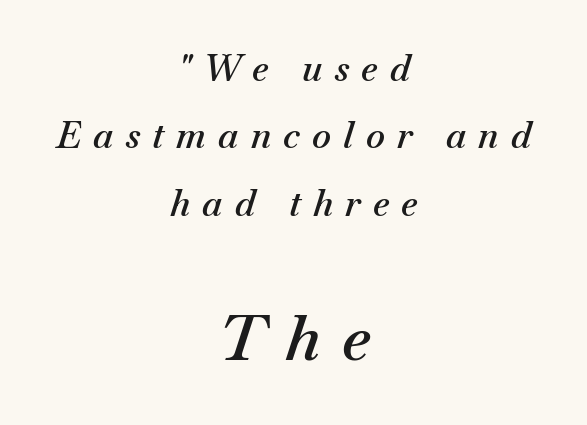
Q: Is the text bold? A: Semi-bold.
Q: Is the text italic (slanted)? A: Yes, it leans right by about 18 degrees.
Q: Is the text underlined? A: No.
Q: How is the paragraph aligned? A: Centered.
Q: Is the spacing between letters normal or unusually wide? A: Unusually wide.
Q: Which block of text is set in a larger size, the first (top) or the second (bottom)? A: The second (bottom) one.
Q: Width (condensed, normal, or wide)? A: Normal.
Q: Stroke contrast? A: Medium.
Q: x-height? A: Small.
Q: Monospaced? A: No.
